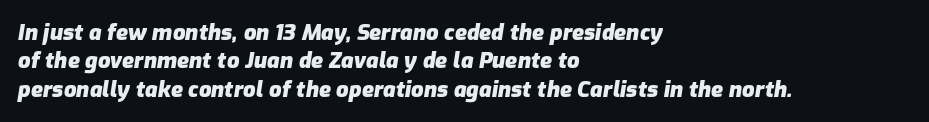
{"italic": "yes", "lean": "right", "slant_degrees": 9, "bold": "yes", "underline": "no", "align": "left", "line_spacing": "normal", "line_spacing_ratio": 1.29, "letter_spacing": "normal", "letter_spacing_em": 0.0, "glyph_px": 22}
